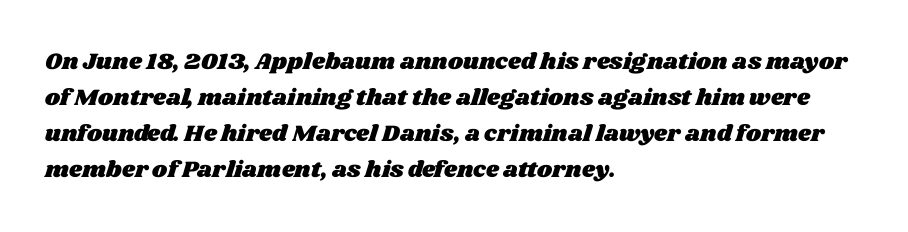
The image shows 23 px text type; set left-aligned, normal line spacing (1.56x), normal letter spacing, not underlined.
